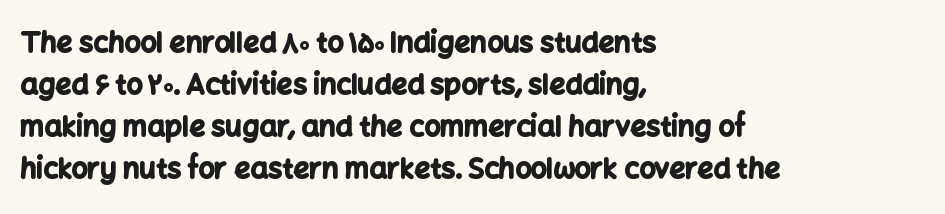
{"serif": "no", "italic": "no", "bold": "yes", "weight": "bold", "width": "normal", "stroke_contrast": "low", "x_height": "medium", "monospaced": "no", "underline": "no", "align": "left", "line_spacing": "normal", "line_spacing_ratio": 1.5, "letter_spacing": "normal", "letter_spacing_em": 0.0, "glyph_px": 28}
